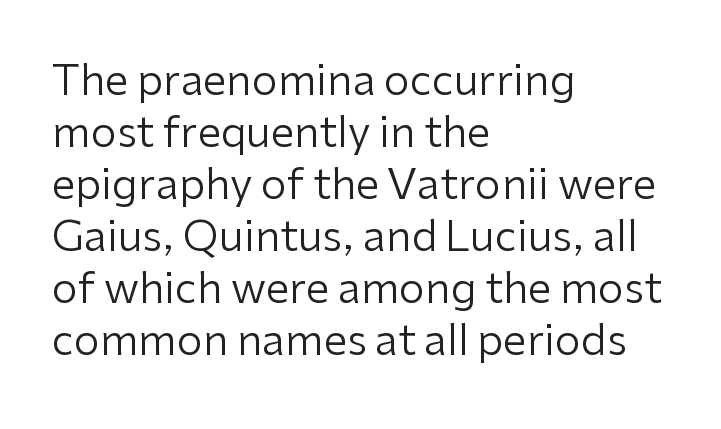
The image shows 42 px regular-weight sans-serif type, upright; set left-aligned, line spacing 1.24x, normal letter spacing, not underlined; low stroke contrast and a medium x-height.
